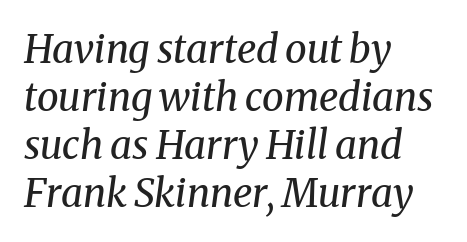
{"serif": "yes", "italic": "yes", "lean": "right", "slant_degrees": 8, "bold": "no", "weight": "regular", "width": "normal", "stroke_contrast": "medium", "x_height": "medium", "monospaced": "no", "underline": "no", "align": "left", "line_spacing_ratio": 1.23, "letter_spacing": "normal", "letter_spacing_em": 0.0, "glyph_px": 39}
